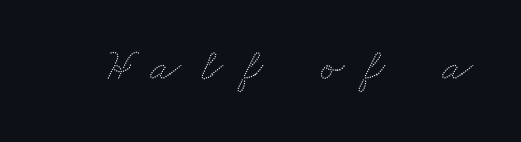
{"width": "wide", "stroke_contrast": "low", "x_height": "small", "monospaced": "no", "underline": "no", "letter_spacing": "wide", "letter_spacing_em": 0.44, "glyph_px": 45}
